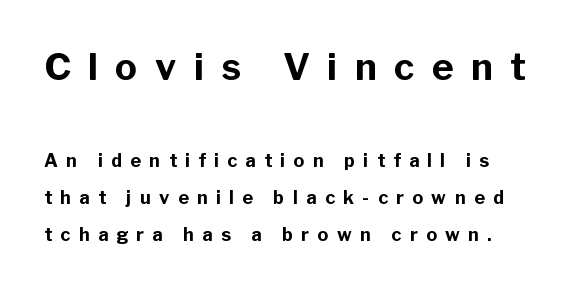
Caption: upper text group enlarged, lower text group reduced. The passage shown is typeset with a sans-serif family. Pretty heavy lettering here — definitely bold. The typography opts for an upright posture over an oblique one.
